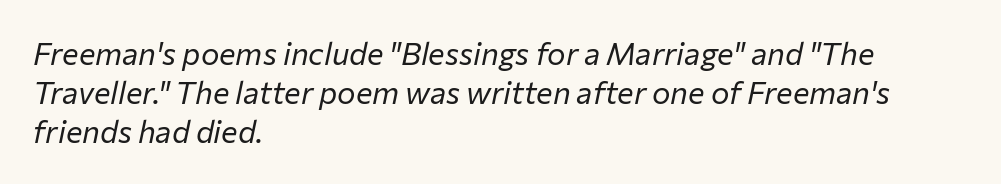
{"italic": "yes", "lean": "right", "slant_degrees": 12, "bold": "no", "weight": "regular", "width": "normal", "stroke_contrast": "low", "x_height": "medium", "monospaced": "no", "underline": "no", "align": "left", "line_spacing": "normal", "line_spacing_ratio": 1.26, "letter_spacing": "normal", "letter_spacing_em": 0.0, "glyph_px": 31}
